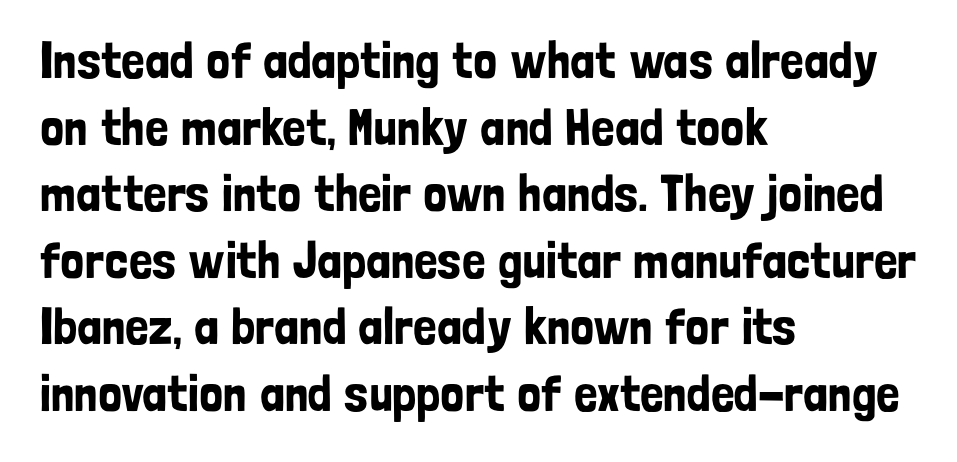
Q: Is the text italic (slanted)? A: No, it is upright.
Q: Is the typeface a serif or a sans-serif typeface? A: Sans-serif.
Q: Is the text underlined? A: No.
Q: How is the paragraph aligned? A: Left-aligned.
Q: Is the spacing between letters normal or unusually wide? A: Normal.
Q: Is the spacing between lines tight, normal or loose? A: Normal.
Q: Width (condensed, normal, or wide)? A: Condensed.
Q: Stroke contrast? A: Low.
Q: x-height? A: Medium.
Q: Monospaced? A: No.
